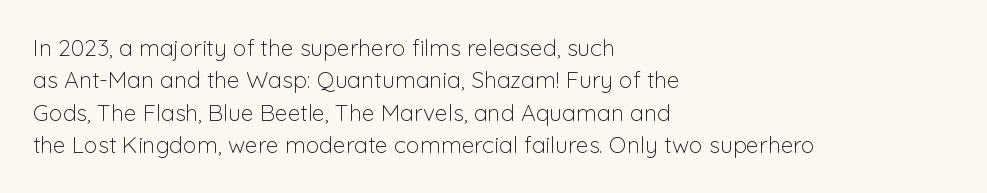
The tracking reads as untouched default to a designer's eye. Layout note: lines flush left. Students, observe: this is what conventionally led text looks like. Underline: absent.
